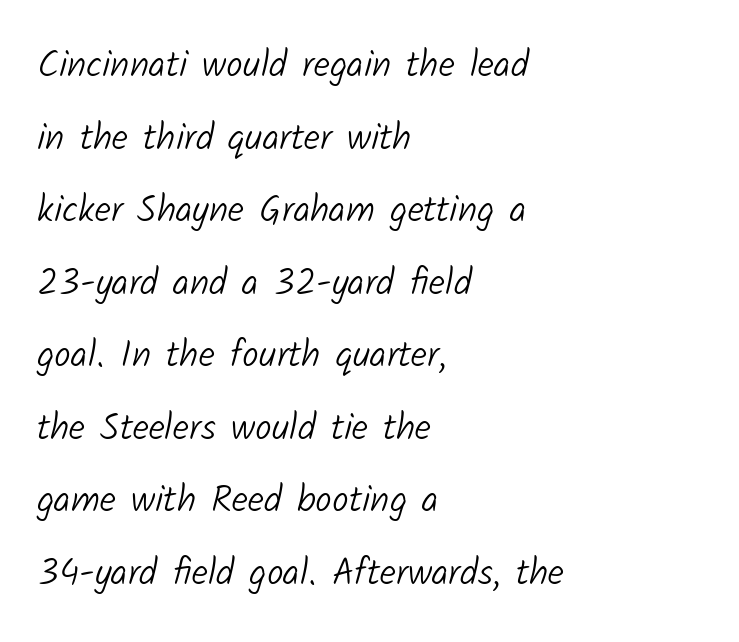
Is the type heavy? It reads as light-to-regular instead. Left-aligned paragraph, ragged on the right. These lines are rendered in a variable-pitch font. Notice the wide empty band between every row — that's loose leading. Does extra space separate the letters? No, they use regular spacing. Underline: absent.
